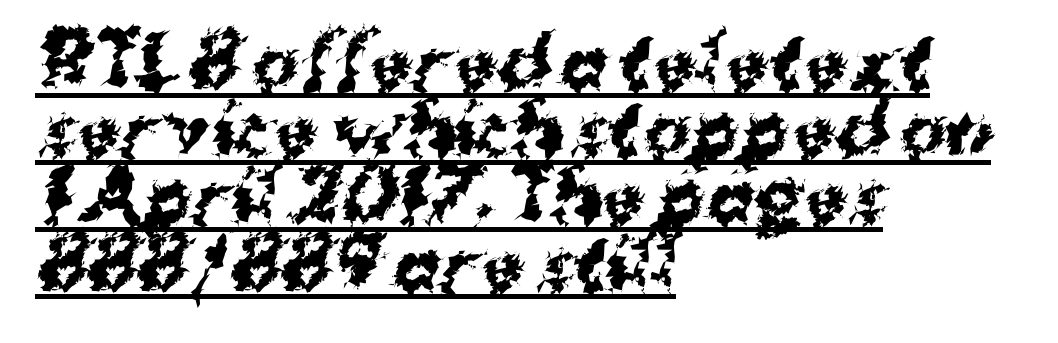
The image shows 70 px bold sans-serif type; set left-aligned, tight line spacing (0.96x), normal letter spacing, underlined; medium stroke contrast and a medium x-height.
